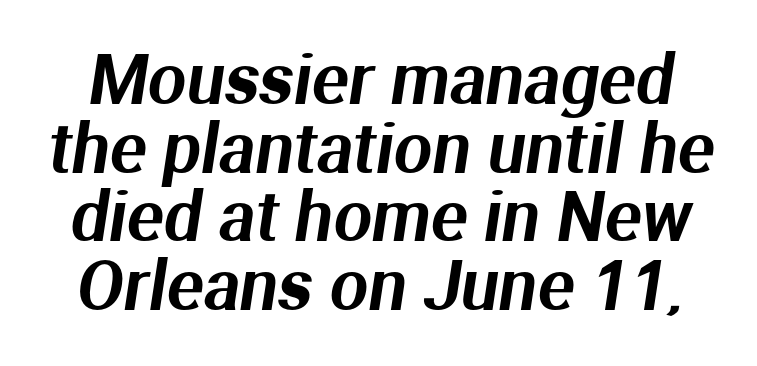
{"serif": "no", "width": "normal", "stroke_contrast": "medium", "x_height": "medium", "monospaced": "no", "underline": "no", "line_spacing": "tight", "line_spacing_ratio": 1.01, "letter_spacing": "normal", "letter_spacing_em": 0.0, "glyph_px": 68}
